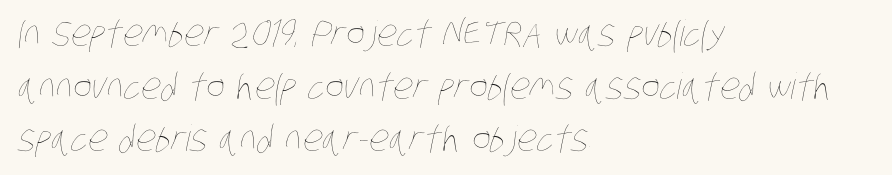
{"bold": "no", "weight": "thin", "width": "condensed", "stroke_contrast": "low", "x_height": "large", "monospaced": "no", "underline": "no", "align": "left", "line_spacing": "normal", "line_spacing_ratio": 1.46, "letter_spacing": "normal", "letter_spacing_em": 0.0, "glyph_px": 36}
